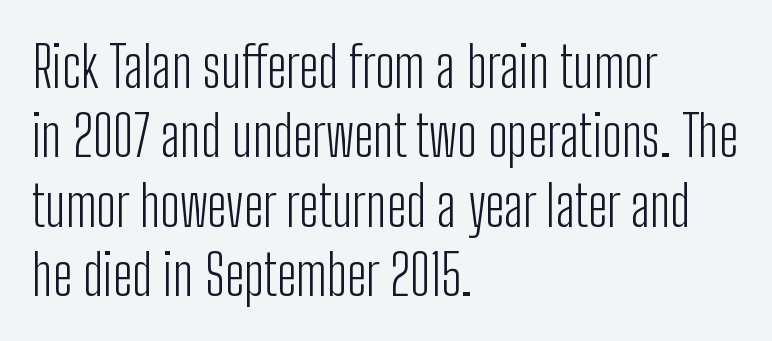
Line beginnings align vertically; line endings do not. In terms of letterform style, serifs are entirely absent. Here the designer chose a conventional face with non-uniform glyph widths. Letters rest on an invisible, unmarked baseline.
